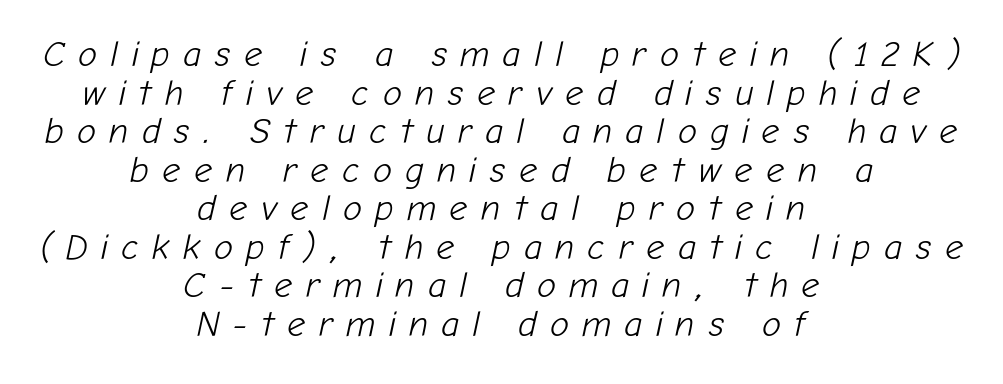
Q: Is the text bold? A: No.
Q: Is the text italic (slanted)? A: Yes, it leans right by about 12 degrees.
Q: Is the text underlined? A: No.
Q: How is the paragraph aligned? A: Centered.
Q: Is the spacing between letters normal or unusually wide? A: Unusually wide.
Q: Is the spacing between lines tight, normal or loose? A: Tight.
Q: Width (condensed, normal, or wide)? A: Normal.
Q: Stroke contrast? A: Low.
Q: x-height? A: Medium.
Q: Monospaced? A: No.
